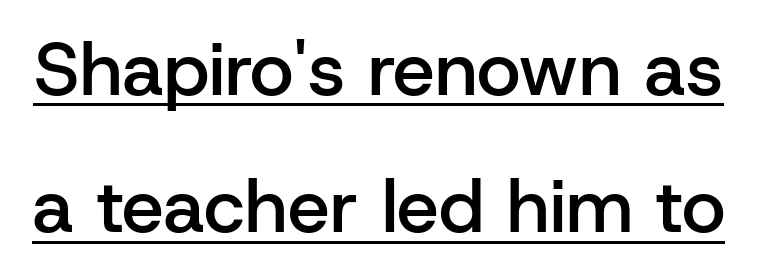
Q: Is the text bold? A: Semi-bold.
Q: Is the text italic (slanted)? A: No, it is upright.
Q: Is the typeface a serif or a sans-serif typeface? A: Sans-serif.
Q: Is the text underlined? A: Yes.
Q: Is the spacing between letters normal or unusually wide? A: Normal.
Q: Width (condensed, normal, or wide)? A: Normal.
Q: Stroke contrast? A: Low.
Q: x-height? A: Medium.
Q: Monospaced? A: No.
